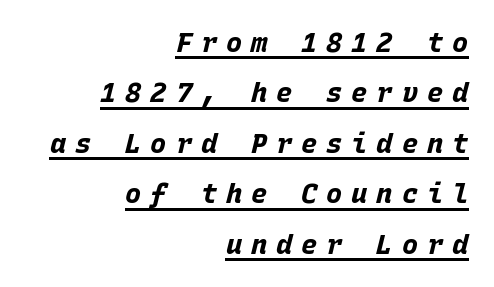
Has an underline been added? It has. Plenty of ink on the page — the face is bold. Notice how the stems are inclined rather than vertical — that's the hallmark of italics. The rendering anchors every line to the right-hand side. Characters follow at a spacing far wider than the type designer built in.
